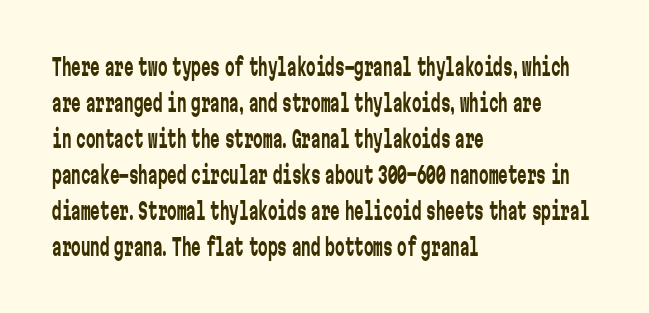
Q: Is the text bold? A: No.
Q: Is the text italic (slanted)? A: No, it is upright.
Q: Is the text underlined? A: No.
Q: How is the paragraph aligned? A: Left-aligned.
Q: Is the spacing between letters normal or unusually wide? A: Normal.
Q: Is the spacing between lines tight, normal or loose? A: Normal.
